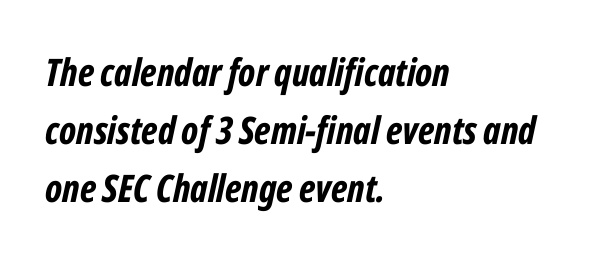
Rows of type keep a routine distance in the vertical direction. Chunky letters — that's bold for sure. Words float on clear page, feet unadorned. Character widths vary here, with narrow letters taking less room than wide ones. The tracking reads as untouched default to a designer's eye. Does the copy run flush right? No — it runs flush left.
